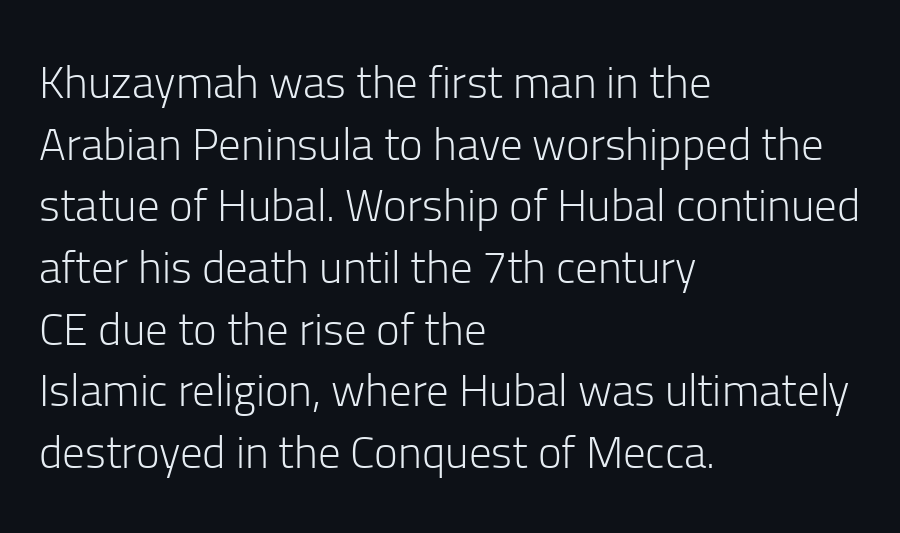
Q: Is the text bold? A: No.
Q: Is the text italic (slanted)? A: No, it is upright.
Q: Is the typeface a serif or a sans-serif typeface? A: Sans-serif.
Q: Is the text underlined? A: No.
Q: How is the paragraph aligned? A: Left-aligned.
Q: Is the spacing between letters normal or unusually wide? A: Normal.
Q: Is the spacing between lines tight, normal or loose? A: Normal.
Q: Width (condensed, normal, or wide)? A: Normal.
Q: Stroke contrast? A: Low.
Q: x-height? A: Medium.
Q: Monospaced? A: No.
